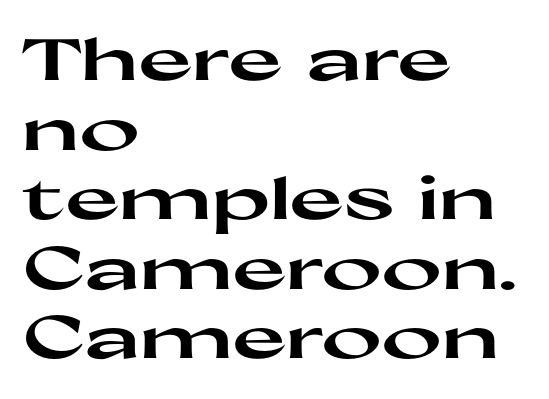
Q: Is the text bold? A: Yes.
Q: Is the text italic (slanted)? A: No, it is upright.
Q: Is the typeface a serif or a sans-serif typeface? A: Sans-serif.
Q: Is the text underlined? A: No.
Q: How is the paragraph aligned? A: Left-aligned.
Q: Is the spacing between letters normal or unusually wide? A: Normal.
Q: Width (condensed, normal, or wide)? A: Wide.
Q: Stroke contrast? A: High.
Q: x-height? A: Medium.
Q: Monospaced? A: No.
